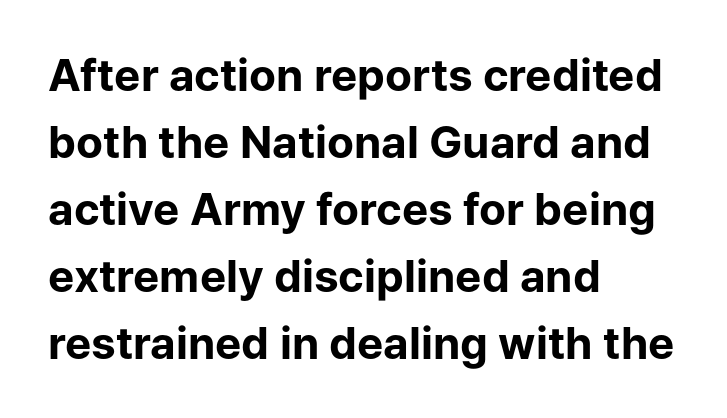
The typesetting leans heavy: a genuine bold. Upright lettering throughout. Anything drawn beneath the words? Only blank space. Regarding leading, the lines here are spaced in the standard way. The face used here is rendered with its standard letterfit. Note: no serifs on the glyphs.
